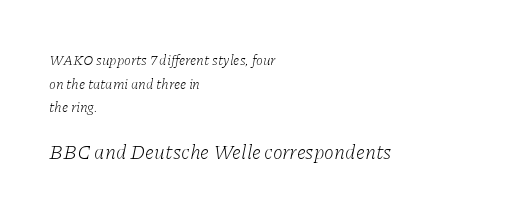
Q: Is the text bold? A: No.
Q: Is the text italic (slanted)? A: Yes, it leans right by about 11 degrees.
Q: Is the text underlined? A: No.
Q: How is the paragraph aligned? A: Left-aligned.
Q: Is the spacing between letters normal or unusually wide? A: Normal.
Q: Is the spacing between lines tight, normal or loose? A: Normal.
Q: Which block of text is set in a larger size, the first (top) or the second (bottom)? A: The second (bottom) one.
